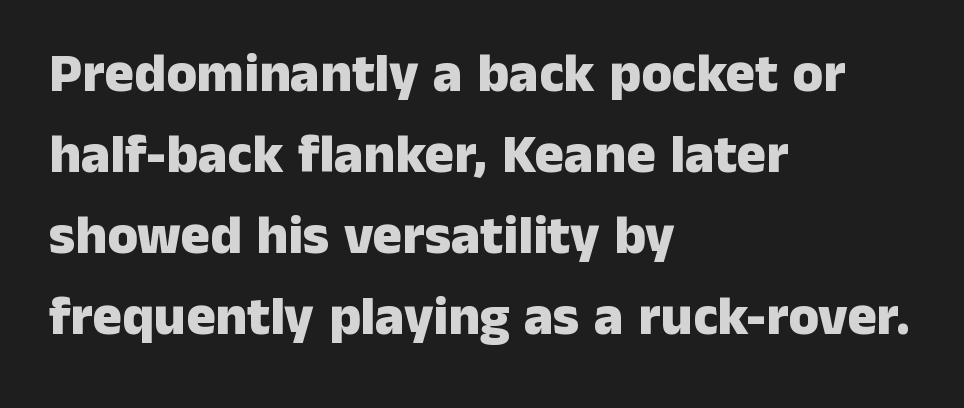
Q: Is the text bold? A: Yes.
Q: Is the text italic (slanted)? A: No, it is upright.
Q: Is the typeface a serif or a sans-serif typeface? A: Sans-serif.
Q: Is the text underlined? A: No.
Q: How is the paragraph aligned? A: Left-aligned.
Q: Is the spacing between letters normal or unusually wide? A: Normal.
Q: Is the spacing between lines tight, normal or loose? A: Normal.
Q: Width (condensed, normal, or wide)? A: Normal.
Q: Stroke contrast? A: Low.
Q: x-height? A: Medium.
Q: Monospaced? A: No.
